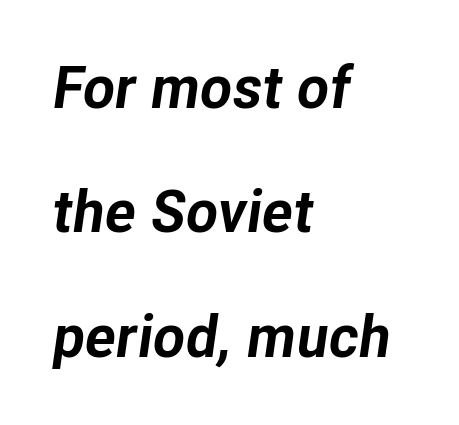
{"italic": "yes", "lean": "right", "slant_degrees": 8, "bold": "yes", "weight": "bold", "width": "normal", "stroke_contrast": "low", "x_height": "medium", "monospaced": "no", "underline": "no", "align": "left", "line_spacing": "loose", "line_spacing_ratio": 2.11, "letter_spacing": "normal", "letter_spacing_em": 0.0, "glyph_px": 59}
